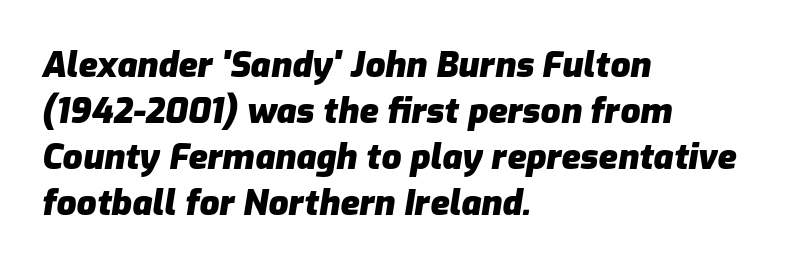
This sample uses an oblique cut, with every glyph tilted off the vertical. Rows of type keep a routine distance in the vertical direction. Words float on clear page, feet unadorned. Every row of glyphs begins at an identical x-position on the left. These lines are rendered in a variable-pitch font. Compared with typical body copy, the letter spacing here is the same.
